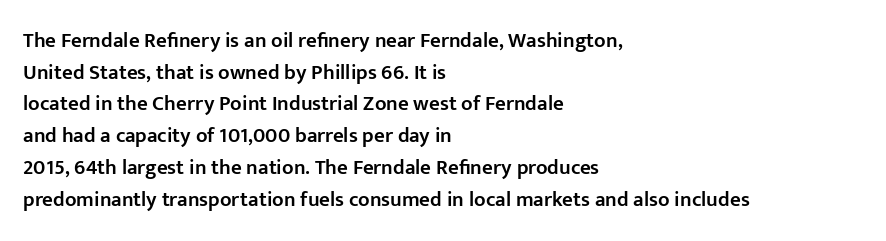
{"italic": "no", "bold": "semi", "underline": "no", "align": "left", "line_spacing": "normal", "line_spacing_ratio": 1.51, "letter_spacing": "normal", "letter_spacing_em": 0.0, "glyph_px": 21}
